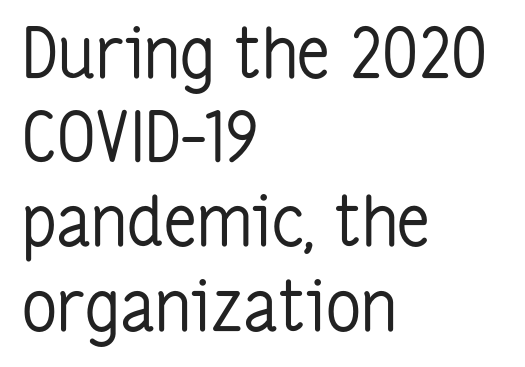
The image shows 69 px regular-weight, condensed sans-serif type, upright; set left-aligned, line spacing 1.22x, normal letter spacing, not underlined; low stroke contrast and a medium x-height.
